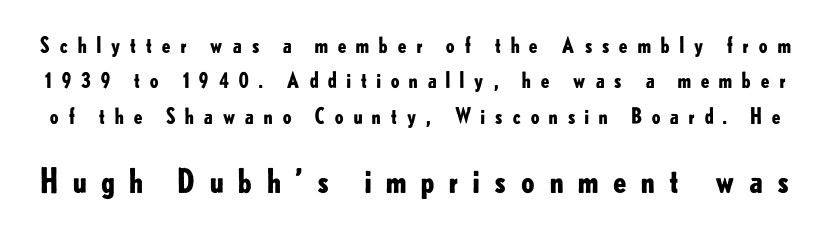
The image shows 32 px bold sans-serif type, upright; set normal line spacing (1.69x), unusually wide letter spacing (+0.4 em), not underlined; the second (bottom) block is 1.52x larger; low stroke contrast and a small x-height.
